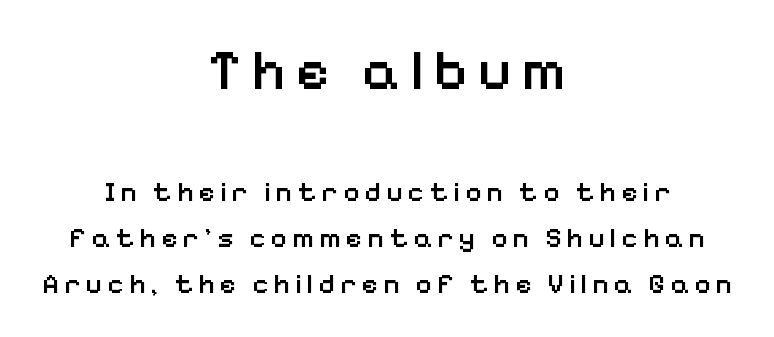
Q: Is the text bold? A: Semi-bold.
Q: Is the text italic (slanted)? A: No, it is upright.
Q: Is the typeface a serif or a sans-serif typeface? A: Sans-serif.
Q: Is the text underlined? A: No.
Q: How is the paragraph aligned? A: Centered.
Q: Is the spacing between lines tight, normal or loose? A: Normal.
Q: Which block of text is set in a larger size, the first (top) or the second (bottom)? A: The first (top) one.
Q: Width (condensed, normal, or wide)? A: Normal.
Q: Stroke contrast? A: Low.
Q: x-height? A: Medium.
Q: Monospaced? A: No.
